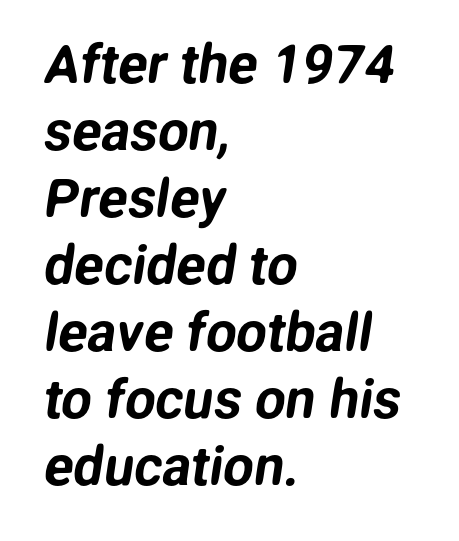
The font family rendered here belongs to the sans-serif group. Default kerning and tracking; the words read as compact shapes. A typesetter would call this proportional, since set widths differ per character. Clear beneath every line of the passage.
